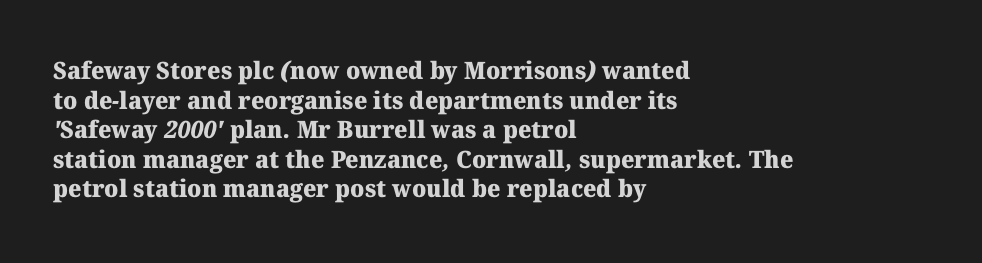
A classic flush-left, rag-right setting is used for this passage. You could call the tracking neutral — neither tight nor loose. The space directly below the letters is spotless. Weight check: bold — yes, fully.
